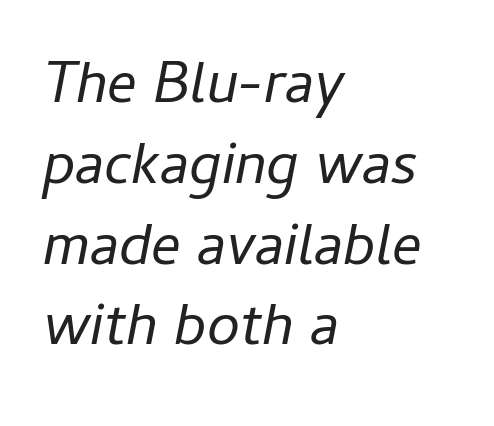
Is there much room between lines? A standard amount, neither cramped nor airy. Students, note that the glyphs here touch the page at normal intervals. Do the characters align in a grid? No, the font is proportional. The lettering tilts uniformly, giving the passage an italic look.
